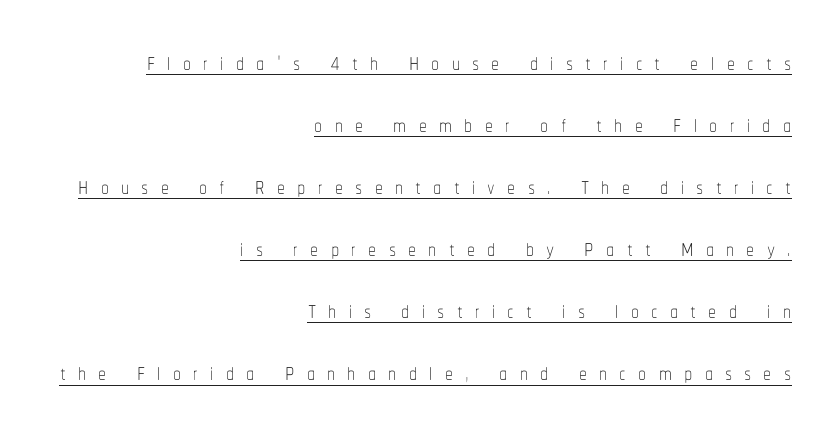
{"italic": "no", "bold": "no", "weight": "thin", "width": "condensed", "stroke_contrast": "low", "x_height": "medium", "monospaced": "no", "underline": "yes", "align": "right", "line_spacing": "loose", "line_spacing_ratio": 1.94, "letter_spacing": "wide", "letter_spacing_em": 0.38, "glyph_px": 32}
